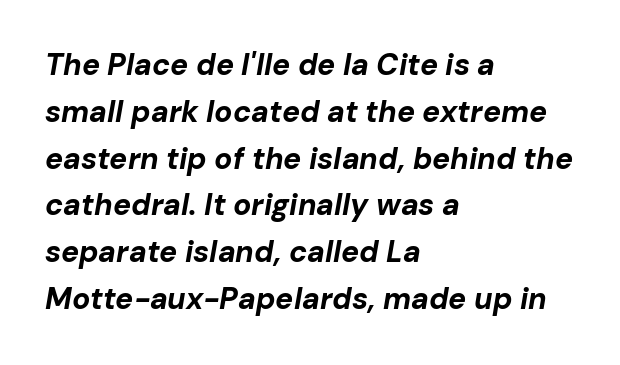
Q: Is the text bold? A: Yes.
Q: Is the text italic (slanted)? A: Yes, it leans right by about 10 degrees.
Q: Is the text underlined? A: No.
Q: How is the paragraph aligned? A: Left-aligned.
Q: Is the spacing between letters normal or unusually wide? A: Normal.
Q: Is the spacing between lines tight, normal or loose? A: Normal.
Q: Width (condensed, normal, or wide)? A: Normal.
Q: Stroke contrast? A: Low.
Q: x-height? A: Medium.
Q: Monospaced? A: No.
